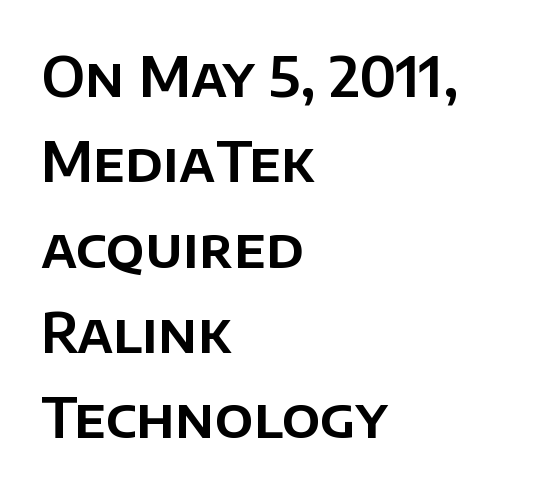
You could not count columns in this text — the font is proportionally spaced. These lines stack with their left ends in a neat column. Designer's note — italics off, roman on. Observe the absence of serifs on each vertical stroke in this sample. A normal amount of white space separates one row of letters from the next.
